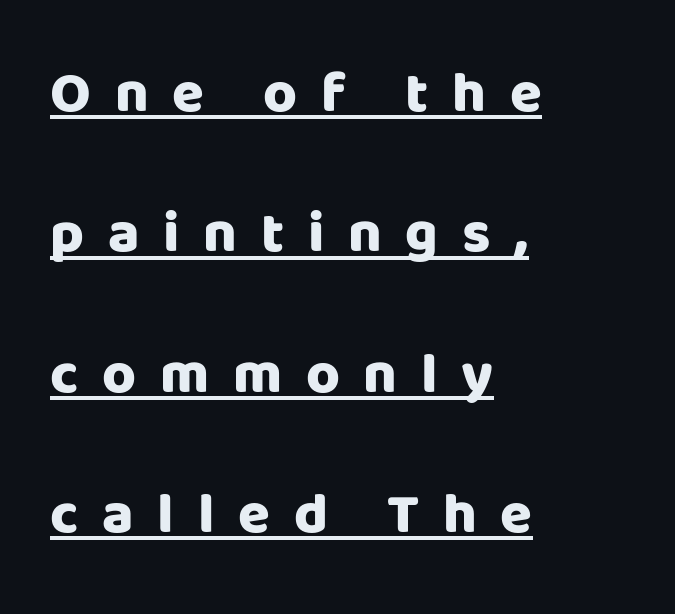
The image shows 58 px heavy sans-serif type, upright; set left-aligned, loose line spacing (2.42x), unusually wide letter spacing (+0.41 em), underlined; low stroke contrast and a large x-height.
